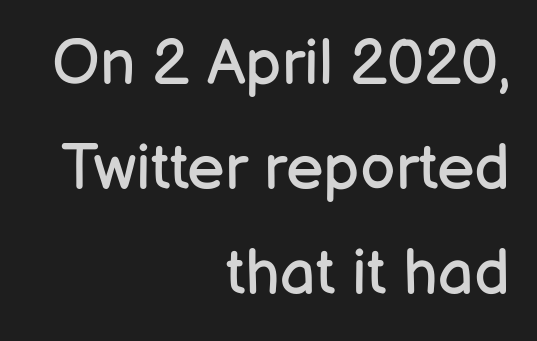
Q: Is the text bold? A: No.
Q: Is the text italic (slanted)? A: No, it is upright.
Q: Is the typeface a serif or a sans-serif typeface? A: Sans-serif.
Q: Is the text underlined? A: No.
Q: How is the paragraph aligned? A: Right-aligned.
Q: Is the spacing between letters normal or unusually wide? A: Normal.
Q: Is the spacing between lines tight, normal or loose? A: Normal.
Q: Width (condensed, normal, or wide)? A: Normal.
Q: Stroke contrast? A: Low.
Q: x-height? A: Medium.
Q: Monospaced? A: No.
